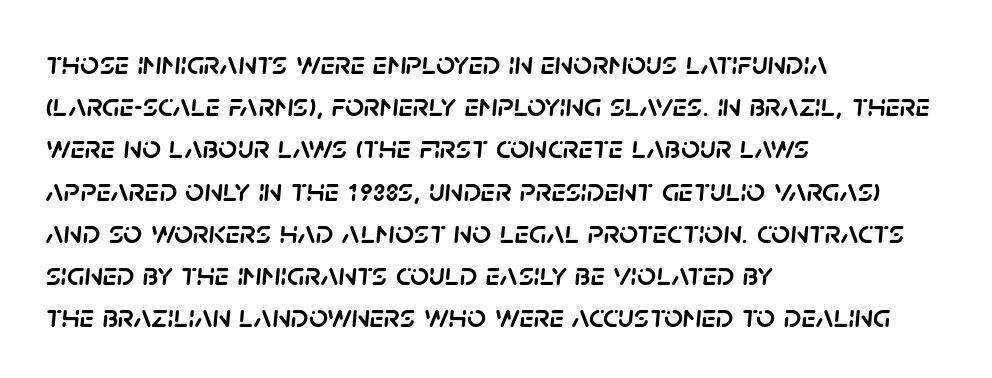
Q: Is the text italic (slanted)? A: Yes, it leans right by about 5 degrees.
Q: Is the text underlined? A: No.
Q: How is the paragraph aligned? A: Left-aligned.
Q: Is the spacing between letters normal or unusually wide? A: Normal.
Q: Is the spacing between lines tight, normal or loose? A: Normal.
Q: Width (condensed, normal, or wide)? A: Normal.
Q: Stroke contrast? A: Low.
Q: x-height? A: Large.
Q: Monospaced? A: No.
